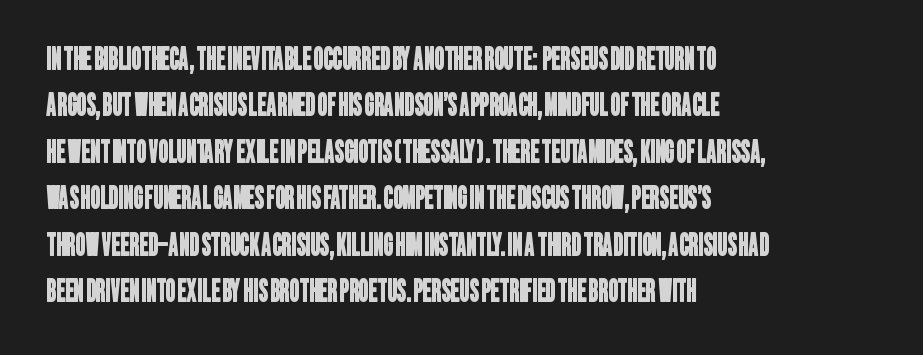
{"serif": "no", "width": "condensed", "stroke_contrast": "low", "x_height": "large", "monospaced": "no", "underline": "no", "align": "left", "line_spacing": "normal", "line_spacing_ratio": 1.55, "letter_spacing": "normal", "letter_spacing_em": 0.0, "glyph_px": 30}
